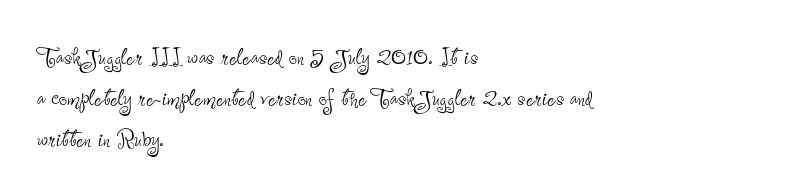
Q: Is the text bold? A: No.
Q: Is the text italic (slanted)? A: Yes.
Q: Is the typeface a serif or a sans-serif typeface? A: Sans-serif.
Q: Is the text underlined? A: No.
Q: How is the paragraph aligned? A: Left-aligned.
Q: Is the spacing between letters normal or unusually wide? A: Normal.
Q: Is the spacing between lines tight, normal or loose? A: Normal.
Q: Width (condensed, normal, or wide)? A: Condensed.
Q: Stroke contrast? A: Low.
Q: x-height? A: Small.
Q: Monospaced? A: No.
